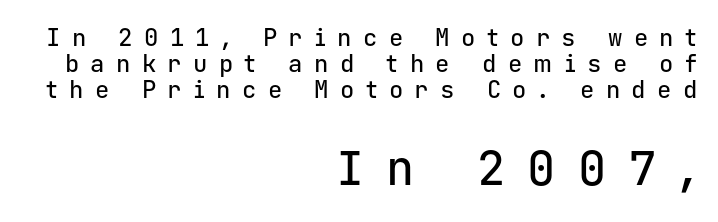
{"serif": "no", "italic": "no", "width": "normal", "stroke_contrast": "low", "x_height": "medium", "monospaced": "yes", "underline": "no", "align": "right", "line_spacing": "tight", "line_spacing_ratio": 1.09, "letter_spacing": "wide", "letter_spacing_em": 0.47, "larger_block": "second", "size_ratio": 1.96, "glyph_px": 47}
